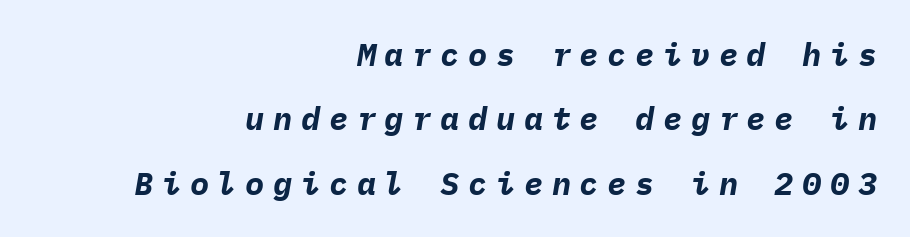
{"italic": "yes", "lean": "right", "slant_degrees": 9, "bold": "yes", "weight": "bold", "width": "normal", "stroke_contrast": "low", "x_height": "medium", "monospaced": "yes", "underline": "no", "align": "right", "line_spacing": "loose", "line_spacing_ratio": 2.01, "letter_spacing": "wide", "letter_spacing_em": 0.27, "glyph_px": 32}
